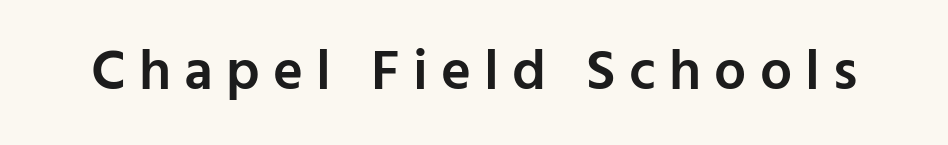
Q: Is the text bold? A: Semi-bold.
Q: Is the text italic (slanted)? A: No, it is upright.
Q: Is the typeface a serif or a sans-serif typeface? A: Sans-serif.
Q: Is the text underlined? A: No.
Q: Is the spacing between letters normal or unusually wide? A: Unusually wide.
Q: Width (condensed, normal, or wide)? A: Normal.
Q: Stroke contrast? A: Low.
Q: x-height? A: Medium.
Q: Monospaced? A: No.
